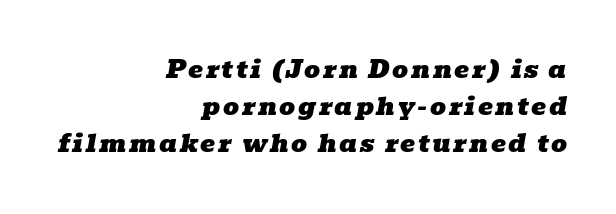
{"italic": "yes", "lean": "right", "slant_degrees": 10, "underline": "no", "align": "right", "line_spacing": "normal", "line_spacing_ratio": 1.49, "glyph_px": 25}
